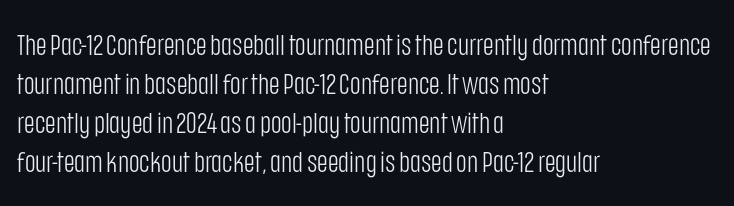
Q: Is the text bold? A: No.
Q: Is the text italic (slanted)? A: No, it is upright.
Q: Is the typeface a serif or a sans-serif typeface? A: Sans-serif.
Q: Is the text underlined? A: No.
Q: How is the paragraph aligned? A: Left-aligned.
Q: Is the spacing between letters normal or unusually wide? A: Normal.
Q: Is the spacing between lines tight, normal or loose? A: Normal.
Q: Width (condensed, normal, or wide)? A: Condensed.
Q: Stroke contrast? A: Low.
Q: x-height? A: Large.
Q: Monospaced? A: No.
